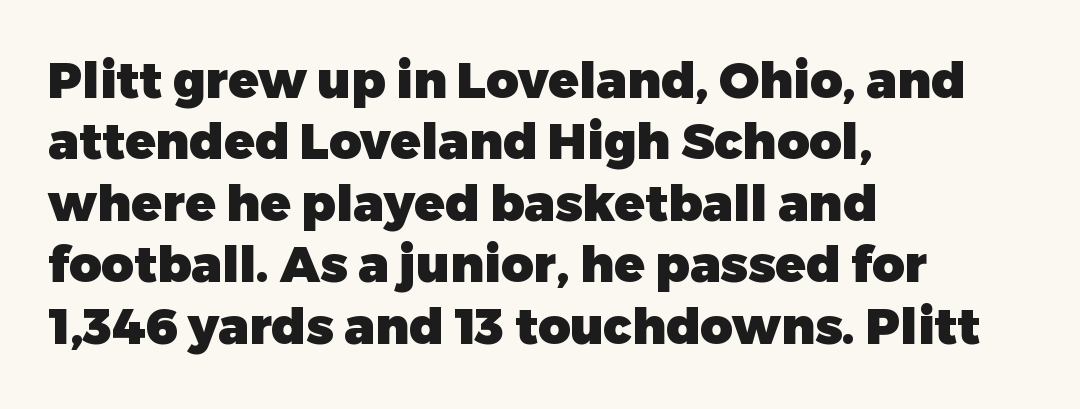
Q: Is the text bold? A: Yes.
Q: Is the text italic (slanted)? A: No, it is upright.
Q: Is the typeface a serif or a sans-serif typeface? A: Sans-serif.
Q: Is the text underlined? A: No.
Q: How is the paragraph aligned? A: Left-aligned.
Q: Is the spacing between letters normal or unusually wide? A: Normal.
Q: Width (condensed, normal, or wide)? A: Normal.
Q: Stroke contrast? A: Low.
Q: x-height? A: Medium.
Q: Monospaced? A: No.
